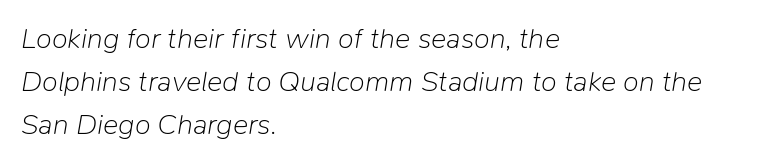
Q: Is the text bold? A: No.
Q: Is the text italic (slanted)? A: Yes, it leans right by about 9 degrees.
Q: Is the text underlined? A: No.
Q: How is the paragraph aligned? A: Left-aligned.
Q: Is the spacing between letters normal or unusually wide? A: Normal.
Q: Is the spacing between lines tight, normal or loose? A: Normal.
Q: Width (condensed, normal, or wide)? A: Normal.
Q: Stroke contrast? A: Low.
Q: x-height? A: Medium.
Q: Monospaced? A: No.
